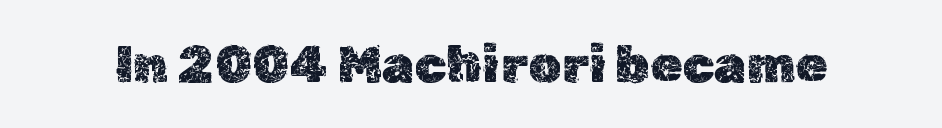
The image shows 52 px text type, upright; set normal letter spacing, not underlined; a medium x-height.
